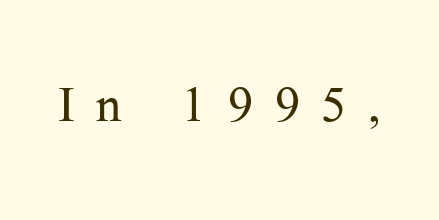
{"serif": "yes", "italic": "no", "bold": "no", "weight": "light", "width": "normal", "stroke_contrast": "medium", "x_height": "medium", "monospaced": "no", "underline": "no", "letter_spacing": "wide", "letter_spacing_em": 0.32, "glyph_px": 67}
